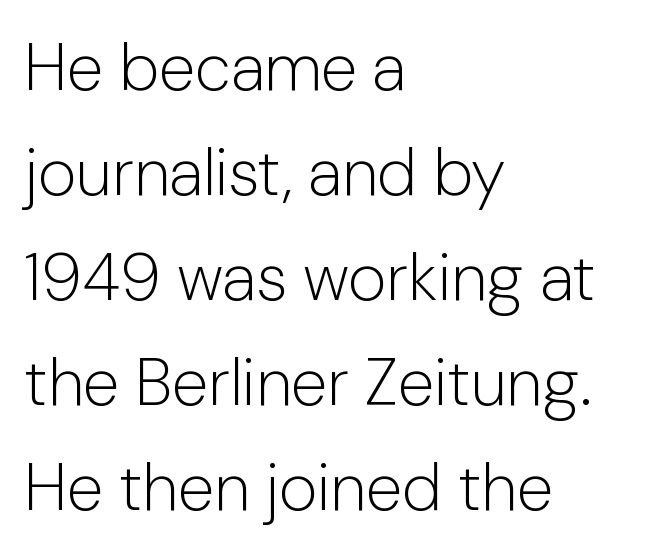
Rule under the text: the space is simply empty. Rendered with straight, roman letterforms. Unlike a traditional serif, this face leaves its strokes unadorned. These lines are rendered in a variable-pitch font. Leftover space on each line is placed entirely after the last word.
